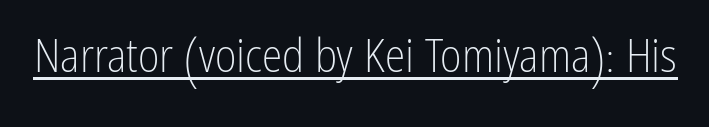
Think of a printed novel: that variable character pitch is what you see here. Has an underline been added? It has. How are the letters spaced? Ordinarily, with no added tracking. Nothing sits at the stroke ends, so this counts as sans-serif.
